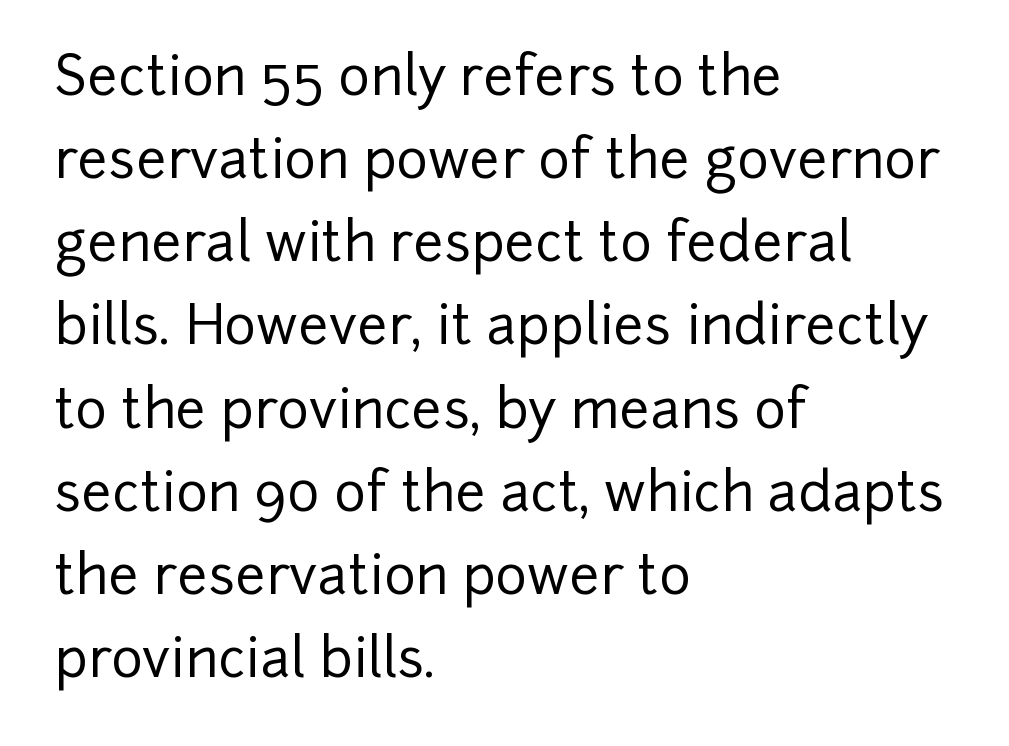
Is this a fixed-width face? No — the glyphs have proportional, varying widths. Type without underlining. Each new line begins a customary step beneath the previous one. Words appear dense and cohesive because spacing is normal. Upright lettering throughout.
